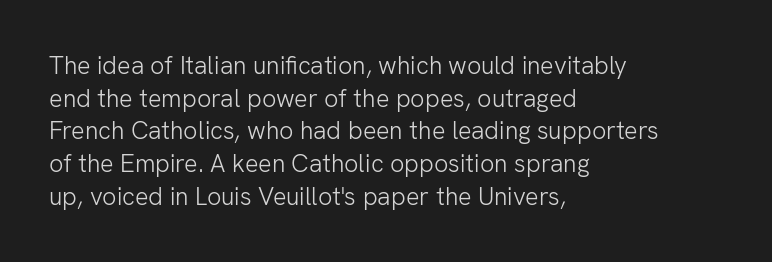
The image shows 25 px text type, upright; set left-aligned, normal line spacing (1.31x), normal letter spacing, not underlined.
